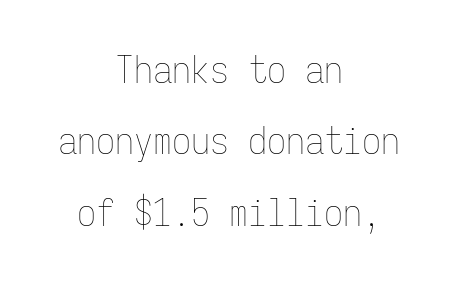
Monospaced: the letters line up in strict vertical columns. The cut favours lightness, reaching ordinary text weight at its darkest. Nothing unusual about the tracking: characters are spaced as the font intends. Caption: multi-line text, centered on the measure. Posture: straight, roman, zero tilt. Underlining? Definitely not there.
